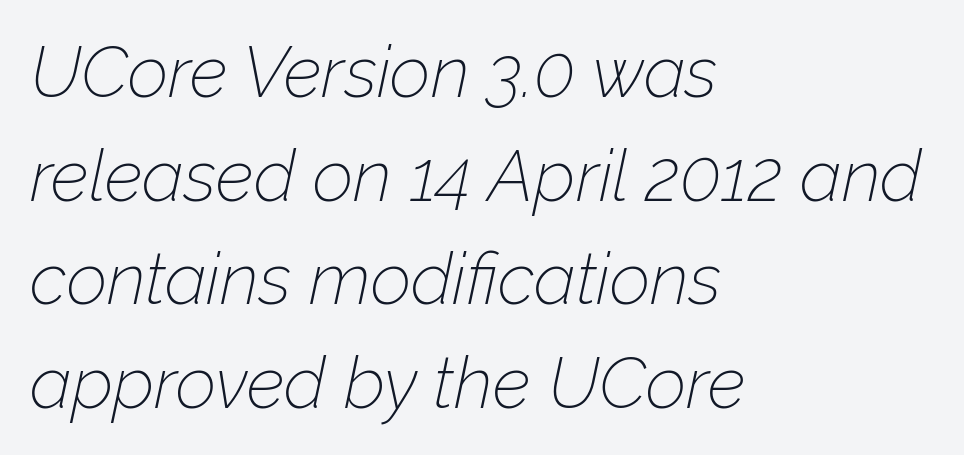
Standard letterfit; no display-style spreading of the glyphs. An italicized treatment has been applied to the whole sample. The leading is moderate, giving the passage an even texture. Stems here are at most as thick as an everyday book face.
